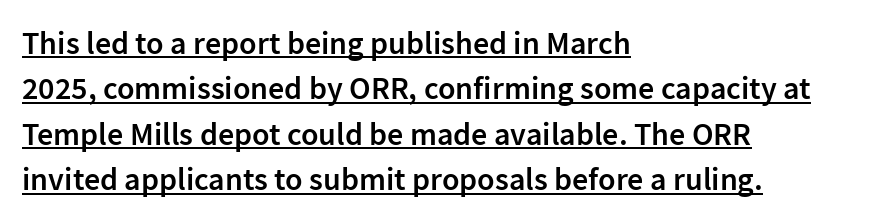
{"serif": "no", "italic": "no", "bold": "semi", "weight": "semibold", "width": "normal", "stroke_contrast": "low", "x_height": "medium", "monospaced": "no", "underline": "yes", "align": "left", "line_spacing": "normal", "line_spacing_ratio": 1.42, "letter_spacing": "normal", "letter_spacing_em": 0.0, "glyph_px": 32}
